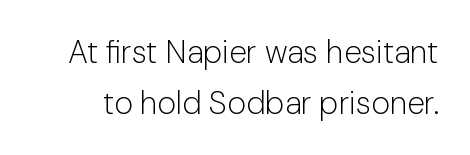
In terms of letterform style, serifs are entirely absent. The letters stand straight up with perfectly vertical stems. The letters advance in unequal steps, a hallmark of proportional type. The area under the type is left untouched.
